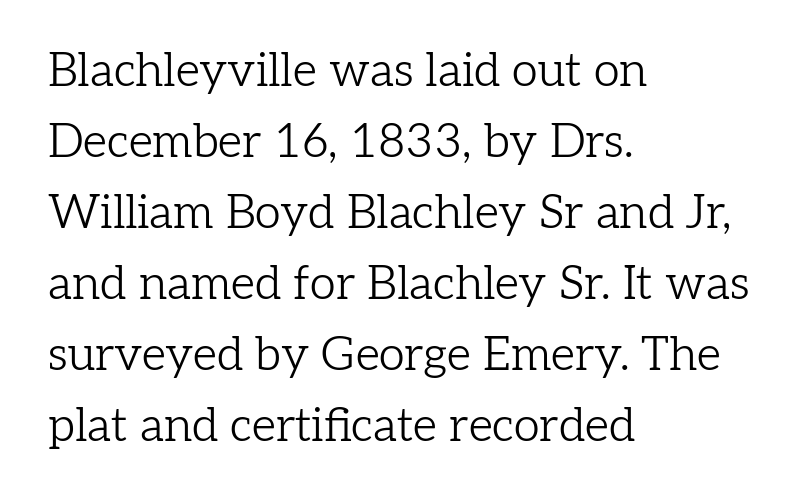
{"serif": "yes", "italic": "no", "bold": "no", "weight": "light", "width": "normal", "stroke_contrast": "low", "x_height": "medium", "monospaced": "no", "underline": "no", "align": "left", "line_spacing": "normal", "line_spacing_ratio": 1.51, "letter_spacing": "normal", "letter_spacing_em": 0.0, "glyph_px": 47}
